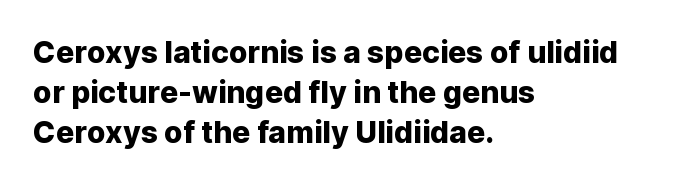
The image shows 30 px sans-serif type, upright; set left-aligned, normal line spacing (1.34x), normal letter spacing, not underlined; low stroke contrast and a medium x-height.
